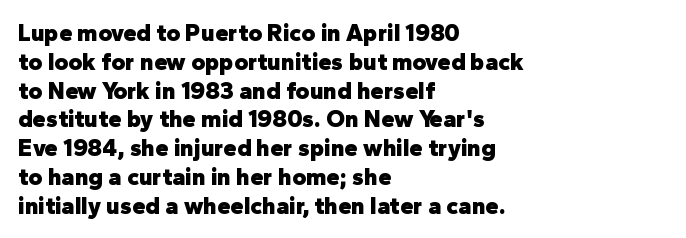
The image shows 24 px bold type, upright; set left-aligned, line spacing 1.2x, normal letter spacing, not underlined.
